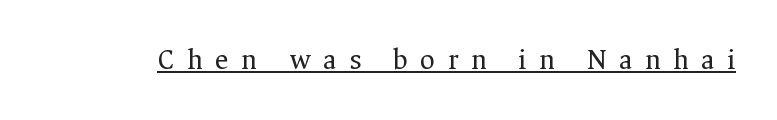
The image shows 29 px regular-weight serif type, upright; set unusually wide letter spacing (+0.43 em), underlined; medium stroke contrast and a medium x-height.
